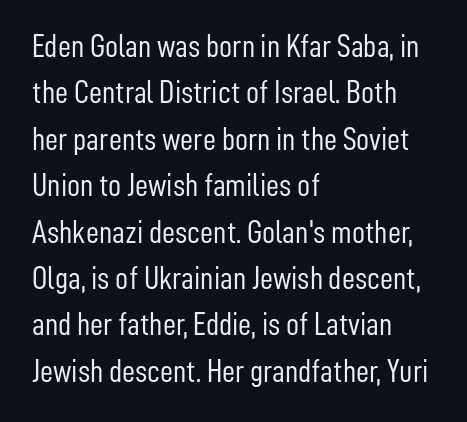
The image shows 32 px light, condensed sans-serif type, upright; set left-aligned, normal line spacing (1.45x), normal letter spacing, not underlined; low stroke contrast and a medium x-height.
